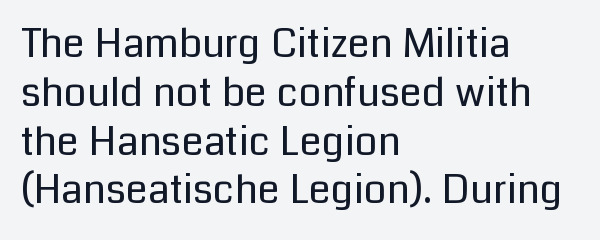
Q: Is the text bold? A: No.
Q: Is the text italic (slanted)? A: No, it is upright.
Q: Is the typeface a serif or a sans-serif typeface? A: Sans-serif.
Q: Is the text underlined? A: No.
Q: How is the paragraph aligned? A: Left-aligned.
Q: Is the spacing between letters normal or unusually wide? A: Normal.
Q: Width (condensed, normal, or wide)? A: Normal.
Q: Stroke contrast? A: Low.
Q: x-height? A: Medium.
Q: Monospaced? A: No.
